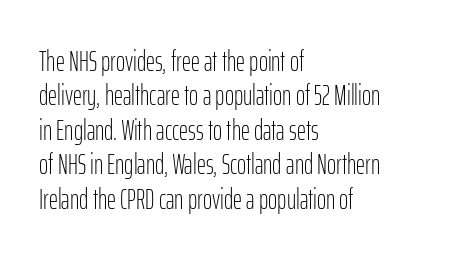
The image shows 28 px light, condensed sans-serif type, upright; set left-aligned, line spacing 1.23x, normal letter spacing, not underlined; low stroke contrast and a medium x-height.
